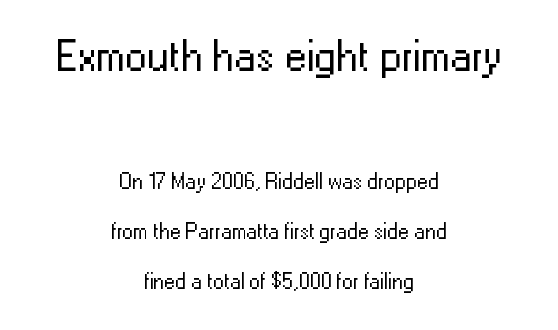
{"serif": "no", "italic": "no", "bold": "no", "weight": "regular", "width": "normal", "stroke_contrast": "low", "x_height": "medium", "monospaced": "no", "underline": "no", "align": "center", "line_spacing": "loose", "line_spacing_ratio": 2.27, "letter_spacing": "normal", "letter_spacing_em": 0.0, "larger_block": "first", "size_ratio": 2.0, "glyph_px": 44}
